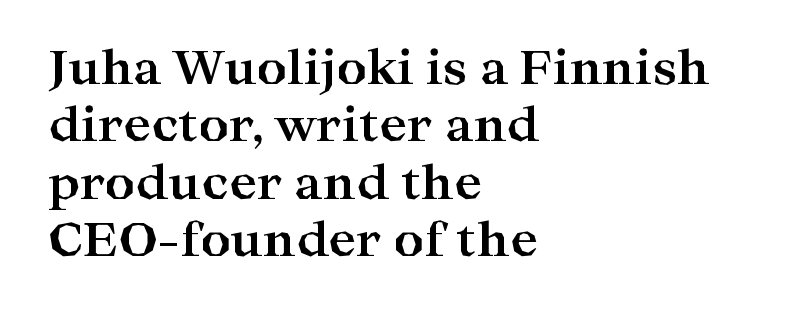
{"serif": "yes", "italic": "no", "bold": "yes", "weight": "bold", "width": "wide", "stroke_contrast": "high", "x_height": "medium", "monospaced": "no", "underline": "no", "align": "left", "line_spacing_ratio": 1.22, "letter_spacing": "normal", "letter_spacing_em": 0.0, "glyph_px": 47}
